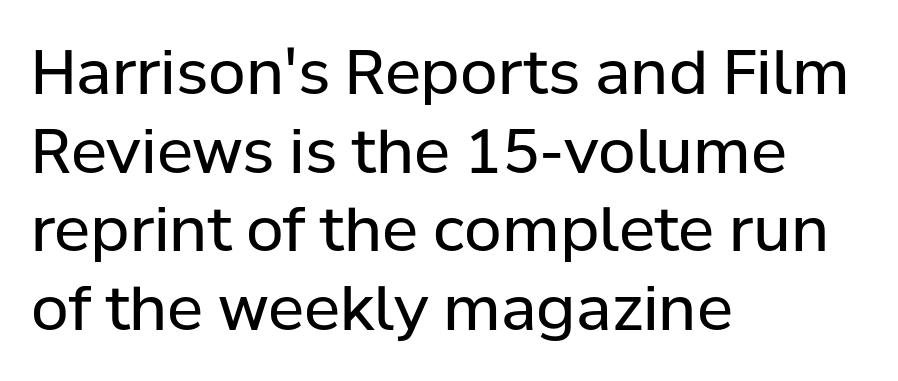
The lines sit at an ordinary, default distance from one another. This is not heavy type; no bold has been used. Regarding serifs, this sample does without them. Left-aligned paragraph, ragged on the right. This rendering features lettering with no underline.
